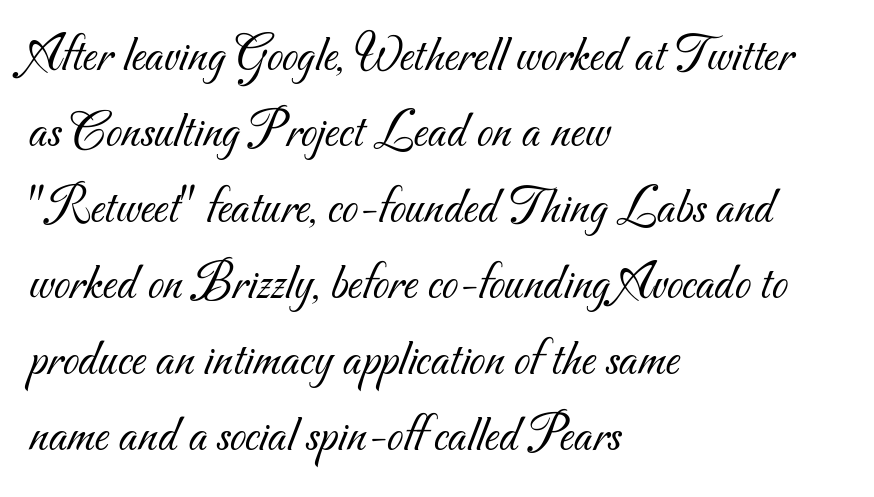
Q: Is the text bold? A: No.
Q: Is the typeface a serif or a sans-serif typeface? A: Sans-serif.
Q: Is the text underlined? A: No.
Q: How is the paragraph aligned? A: Left-aligned.
Q: Is the spacing between letters normal or unusually wide? A: Normal.
Q: Is the spacing between lines tight, normal or loose? A: Normal.
Q: Width (condensed, normal, or wide)? A: Normal.
Q: Stroke contrast? A: Medium.
Q: x-height? A: Small.
Q: Monospaced? A: No.
